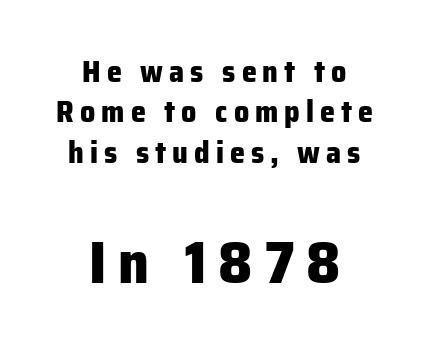
The image shows 59 px heavy sans-serif type, upright; set centered, normal line spacing (1.35x), unusually wide letter spacing (+0.2 em), not underlined; the second (bottom) block is 1.97x larger; low stroke contrast and a medium x-height.
